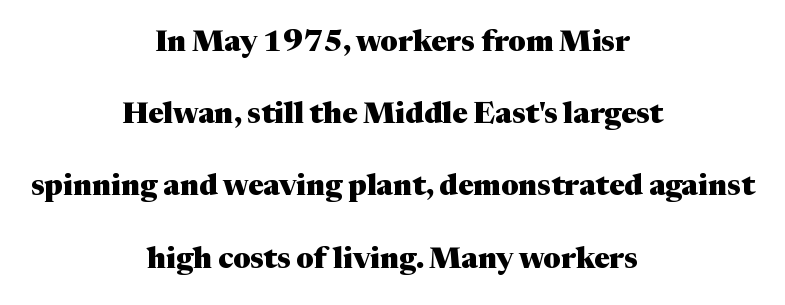
Q: Is the text bold? A: Yes.
Q: Is the text italic (slanted)? A: No, it is upright.
Q: Is the typeface a serif or a sans-serif typeface? A: Serif.
Q: Is the text underlined? A: No.
Q: How is the paragraph aligned? A: Centered.
Q: Is the spacing between letters normal or unusually wide? A: Normal.
Q: Is the spacing between lines tight, normal or loose? A: Loose.
Q: Width (condensed, normal, or wide)? A: Normal.
Q: Stroke contrast? A: Medium.
Q: x-height? A: Medium.
Q: Monospaced? A: No.
